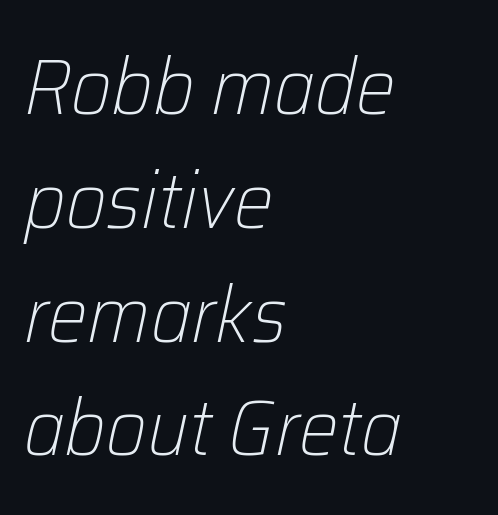
The image shows 79 px light type, italic (leaning right); set left-aligned, normal line spacing (1.44x), normal letter spacing, not underlined; low stroke contrast and a medium x-height.
